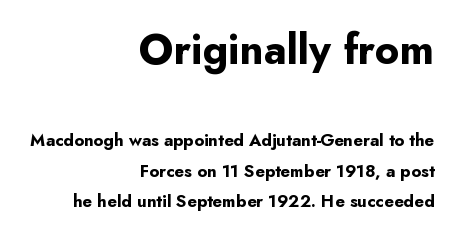
The image shows 42 px bold sans-serif type, upright; set right-aligned, line spacing 1.78x, normal letter spacing, not underlined; the first (top) block is 2.47x larger; low stroke contrast and a small x-height.
